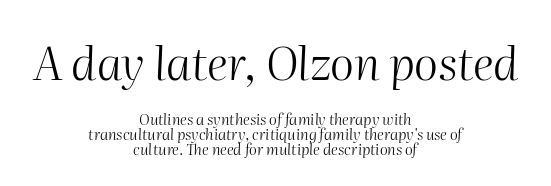
Q: Is the text bold? A: No.
Q: Is the text italic (slanted)? A: Yes, it leans right by about 2 degrees.
Q: Is the text underlined? A: No.
Q: How is the paragraph aligned? A: Centered.
Q: Is the spacing between letters normal or unusually wide? A: Normal.
Q: Is the spacing between lines tight, normal or loose? A: Tight.
Q: Which block of text is set in a larger size, the first (top) or the second (bottom)? A: The first (top) one.
Q: Width (condensed, normal, or wide)? A: Normal.
Q: Stroke contrast? A: Medium.
Q: x-height? A: Medium.
Q: Monospaced? A: No.
